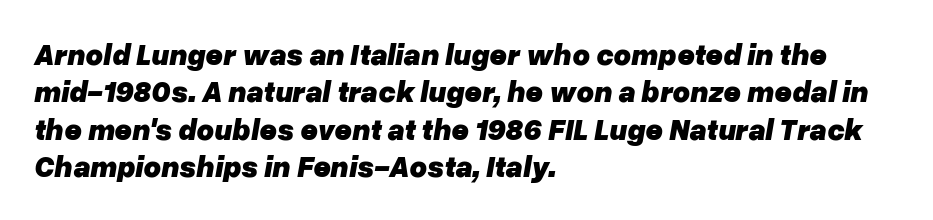
Q: Is the text bold? A: Yes.
Q: Is the text italic (slanted)? A: Yes, it leans right by about 10 degrees.
Q: Is the text underlined? A: No.
Q: How is the paragraph aligned? A: Left-aligned.
Q: Is the spacing between letters normal or unusually wide? A: Normal.
Q: Is the spacing between lines tight, normal or loose? A: Normal.
Q: Width (condensed, normal, or wide)? A: Normal.
Q: Stroke contrast? A: Low.
Q: x-height? A: Medium.
Q: Monospaced? A: No.
